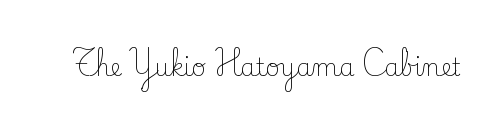
Only glyphs here, with clear space below each row. Notice how the stems are strictly vertical — no italics here. Between one letter and the next there's only the usual sliver of space. Is this a heavy cut? Hardly; it is regular or lighter.
